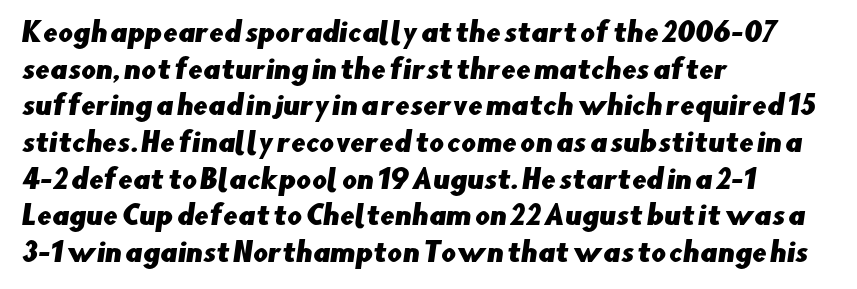
{"underline": "no", "align": "left", "line_spacing": "normal", "line_spacing_ratio": 1.41, "letter_spacing": "normal", "letter_spacing_em": 0.0, "glyph_px": 26}
